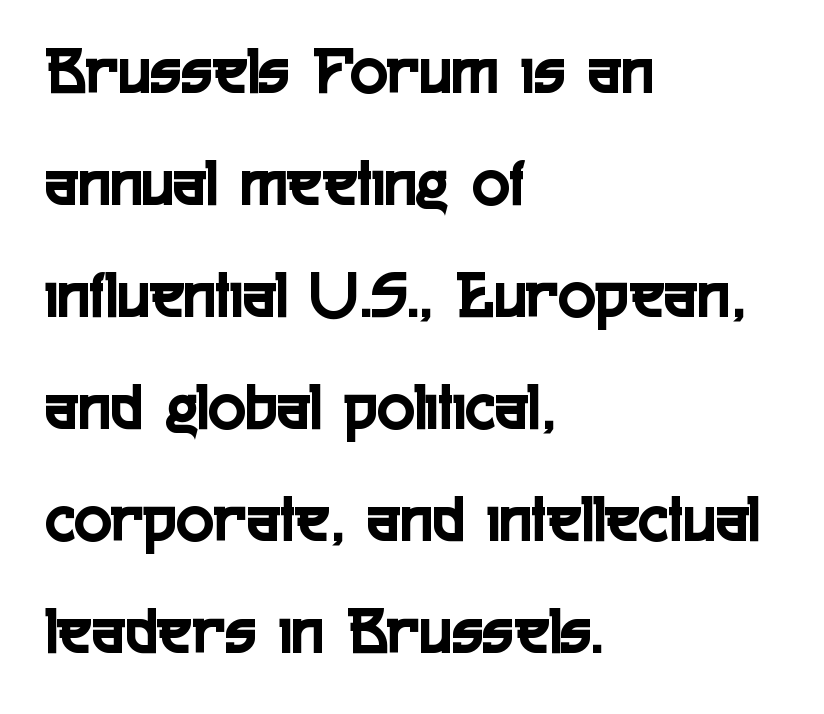
{"serif": "no", "italic": "no", "width": "condensed", "x_height": "medium", "monospaced": "no", "underline": "no", "align": "left", "line_spacing": "normal", "line_spacing_ratio": 1.6, "letter_spacing": "normal", "letter_spacing_em": 0.0, "glyph_px": 70}
